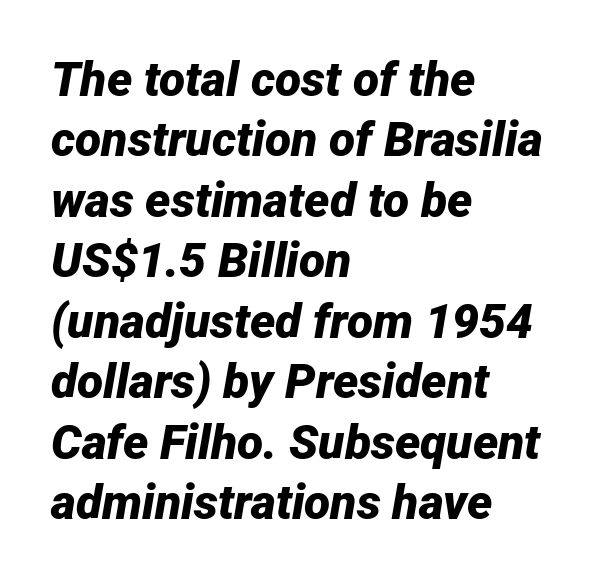
Summary of weight: heavy, a full bold. Yep, that's italic — everything's leaning. These lines keep a tight, regular rhythm from letter to letter. Horizontal bands of white between lines are of average thickness. Descender tails drop into unmarked territory. Here the designer chose a conventional face with non-uniform glyph widths.
